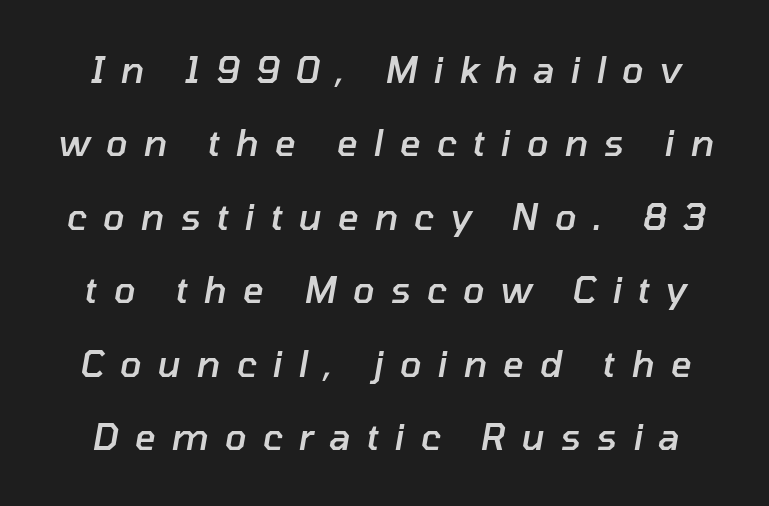
{"italic": "yes", "lean": "right", "slant_degrees": 10, "bold": "semi", "weight": "semibold", "width": "normal", "stroke_contrast": "low", "x_height": "medium", "monospaced": "no", "underline": "no", "line_spacing": "loose", "line_spacing_ratio": 2.04, "letter_spacing": "wide", "letter_spacing_em": 0.44, "glyph_px": 36}
